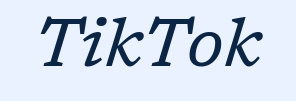
Letterform terminals end in serifs throughout the passage. A typesetter would call this zero additional tracking. Emphasis-style slanted type is in use. Character widths vary here, with narrow letters taking less room than wide ones. The gap between lines stays unmarked.
